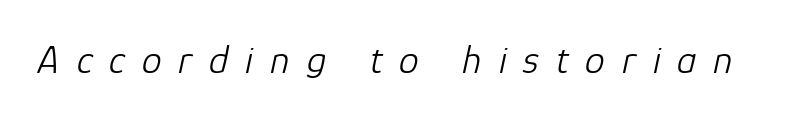
In terms of letterspacing, this is a distinctly airy, spread setting. Nobody drew a line under any word here. There's an unmistakable incline to the writing here. A quiet, ordinary-to-light weight characterises the typeface. Spacing verdict: proportional, widths tailored to each character.
